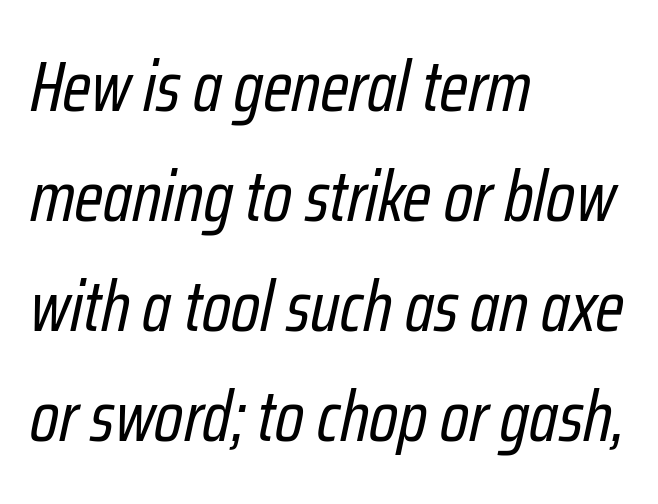
Q: Is the text bold? A: No.
Q: Is the text italic (slanted)? A: Yes, it leans right by about 12 degrees.
Q: Is the text underlined? A: No.
Q: How is the paragraph aligned? A: Left-aligned.
Q: Is the spacing between letters normal or unusually wide? A: Normal.
Q: Is the spacing between lines tight, normal or loose? A: Normal.
Q: Width (condensed, normal, or wide)? A: Condensed.
Q: Stroke contrast? A: Low.
Q: x-height? A: Medium.
Q: Monospaced? A: No.
